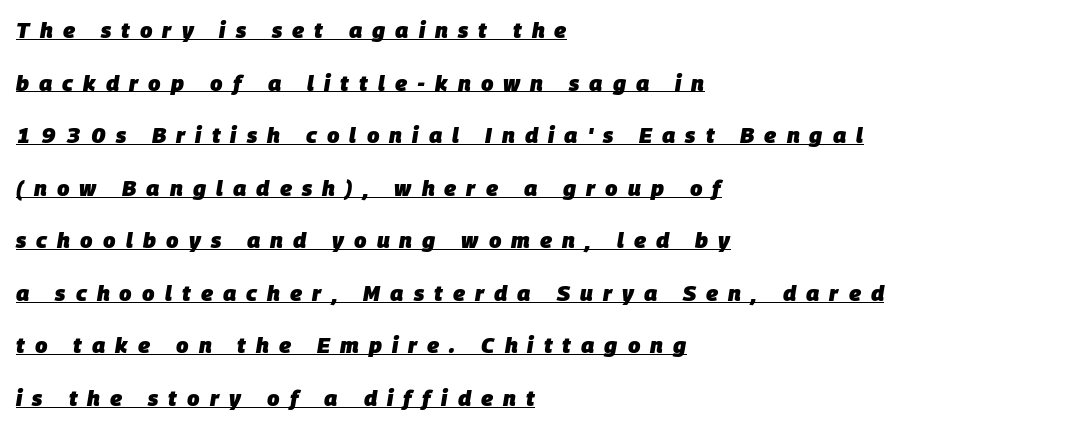
The image shows 22 px bold type, italic (leaning right); set left-aligned, loose line spacing (2.39x), unusually wide letter spacing (+0.46 em), underlined.
